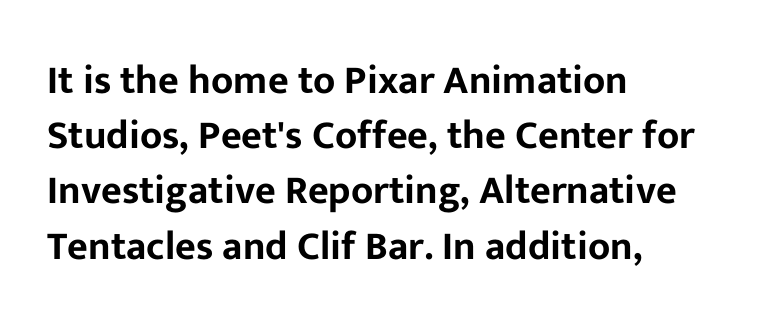
The line-height multiplier appears to be the usual default. Think of a printed novel: that variable character pitch is what you see here. The glyphs are unaccompanied by any horizontal stroke below them. Stroke terminals: plain, sans-serif.
